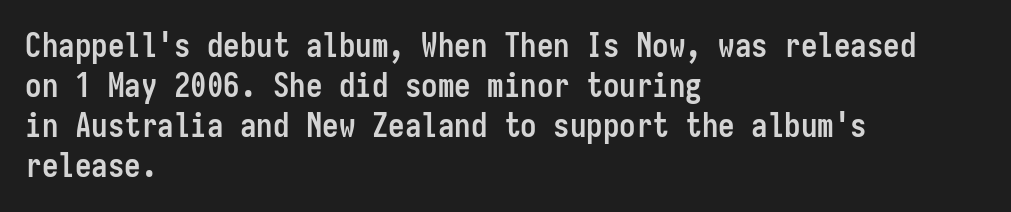
Q: Is the text bold? A: Yes.
Q: Is the text italic (slanted)? A: No, it is upright.
Q: Is the typeface a serif or a sans-serif typeface? A: Sans-serif.
Q: Is the text underlined? A: No.
Q: How is the paragraph aligned? A: Left-aligned.
Q: Is the spacing between letters normal or unusually wide? A: Normal.
Q: Width (condensed, normal, or wide)? A: Condensed.
Q: Stroke contrast? A: Low.
Q: x-height? A: Medium.
Q: Monospaced? A: Yes.
